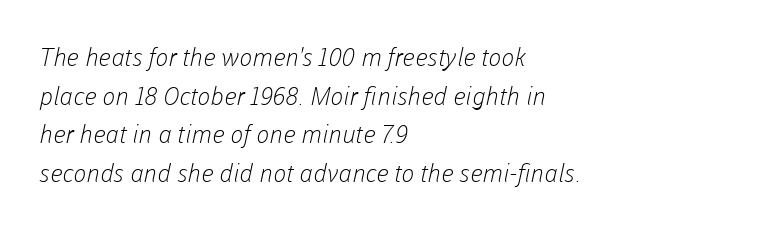
Q: Is the text bold? A: No.
Q: Is the text underlined? A: No.
Q: How is the paragraph aligned? A: Left-aligned.
Q: Is the spacing between letters normal or unusually wide? A: Normal.
Q: Is the spacing between lines tight, normal or loose? A: Normal.
